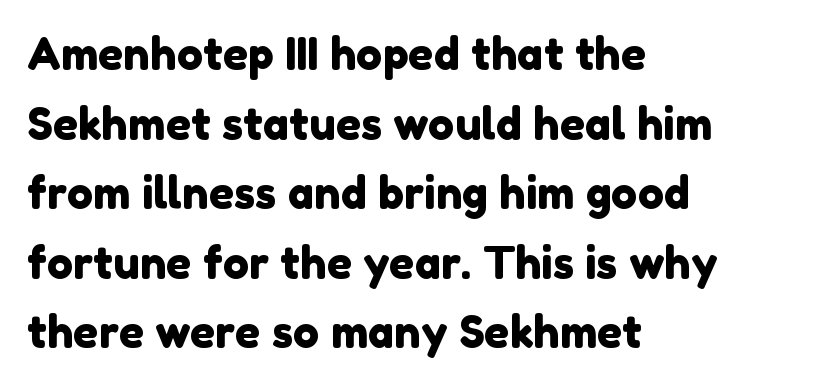
Q: Is the typeface a serif or a sans-serif typeface? A: Sans-serif.
Q: Is the text underlined? A: No.
Q: How is the paragraph aligned? A: Left-aligned.
Q: Is the spacing between letters normal or unusually wide? A: Normal.
Q: Is the spacing between lines tight, normal or loose? A: Normal.
Q: Width (condensed, normal, or wide)? A: Normal.
Q: Stroke contrast? A: Low.
Q: x-height? A: Medium.
Q: Monospaced? A: No.
